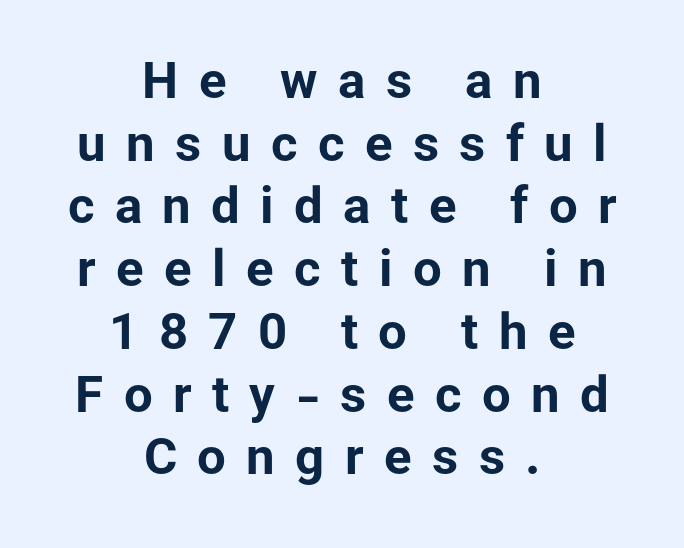
The text was rendered using a sans face with plain stroke endings. There is plenty of visible air inserted between adjacent glyphs. Posture: upright roman. Any mark beneath the type? The region is blank. The face used here has the dense, thick strokes of a bold. Line starts and ends both wander, symmetrically.
